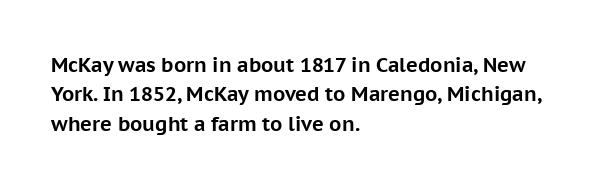
Q: Is the text bold? A: Yes.
Q: Is the text italic (slanted)? A: No, it is upright.
Q: Is the text underlined? A: No.
Q: How is the paragraph aligned? A: Left-aligned.
Q: Is the spacing between letters normal or unusually wide? A: Normal.
Q: Is the spacing between lines tight, normal or loose? A: Normal.
